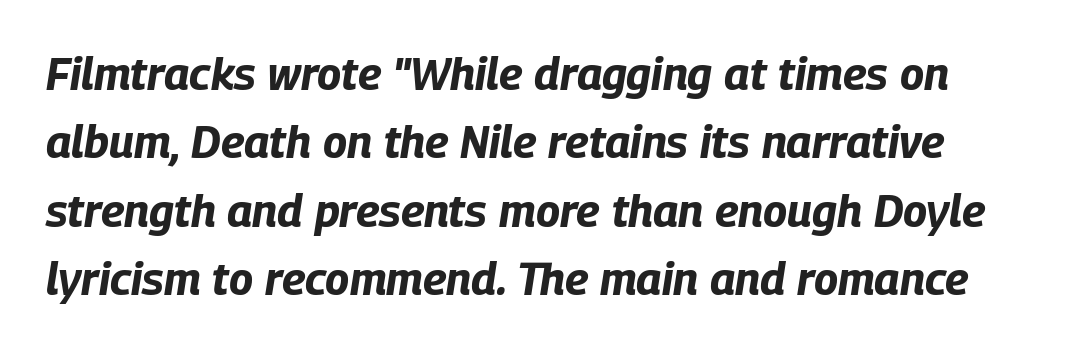
The image shows 45 px bold, condensed type, italic (leaning right); set normal line spacing (1.52x), normal letter spacing, not underlined; low stroke contrast and a large x-height.
